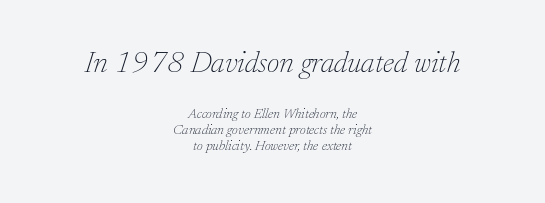
{"serif": "yes", "italic": "yes", "lean": "right", "slant_degrees": 17, "bold": "no", "weight": "thin", "width": "normal", "stroke_contrast": "low", "x_height": "medium", "monospaced": "no", "underline": "no", "align": "center", "line_spacing": "tight", "line_spacing_ratio": 1.13, "letter_spacing": "normal", "letter_spacing_em": 0.0, "larger_block": "first", "size_ratio": 2.14, "glyph_px": 30}
